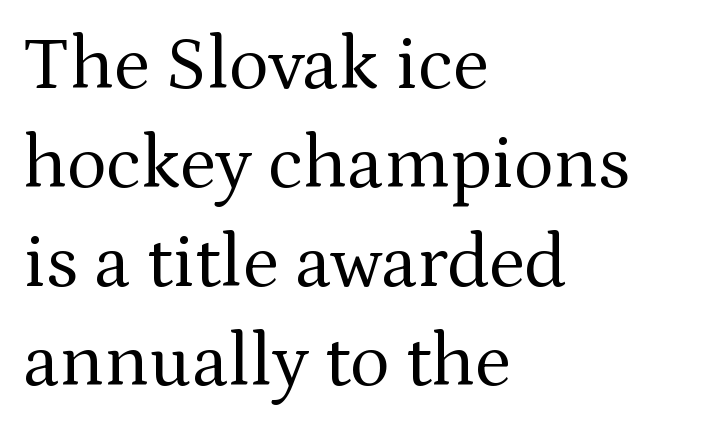
{"serif": "yes", "italic": "no", "bold": "no", "weight": "regular", "width": "normal", "stroke_contrast": "medium", "x_height": "medium", "monospaced": "no", "underline": "no", "align": "left", "line_spacing": "normal", "line_spacing_ratio": 1.32, "letter_spacing": "normal", "letter_spacing_em": 0.0, "glyph_px": 75}
